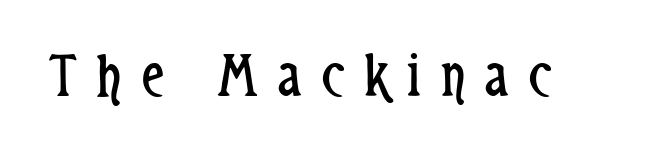
The image shows 64 px regular-weight, condensed sans-serif type, upright; set unusually wide letter spacing (+0.31 em), not underlined; low stroke contrast and a medium x-height.
